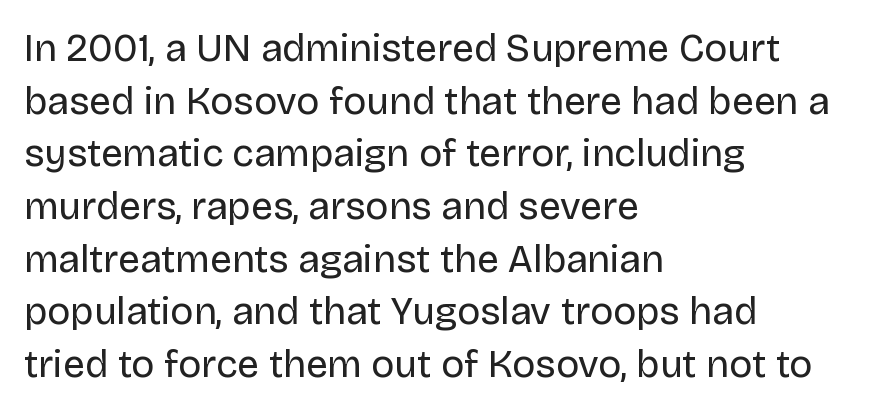
You could not count columns in this text — the font is proportionally spaced. Upright lettering throughout. Casual observation: everything's shoved over to the left. Just letters on the line, the space beneath them empty. The horizontal fit of the characters is conventional and even.
